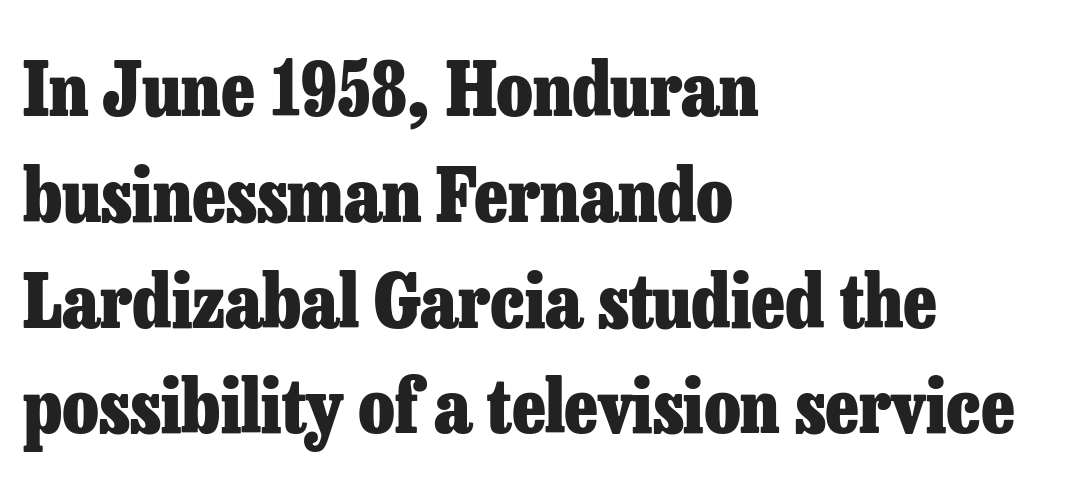
Q: Is the text bold? A: Yes.
Q: Is the text italic (slanted)? A: No, it is upright.
Q: Is the typeface a serif or a sans-serif typeface? A: Serif.
Q: Is the text underlined? A: No.
Q: How is the paragraph aligned? A: Left-aligned.
Q: Is the spacing between letters normal or unusually wide? A: Normal.
Q: Is the spacing between lines tight, normal or loose? A: Normal.
Q: Width (condensed, normal, or wide)? A: Normal.
Q: Stroke contrast? A: Low.
Q: x-height? A: Medium.
Q: Monospaced? A: No.
